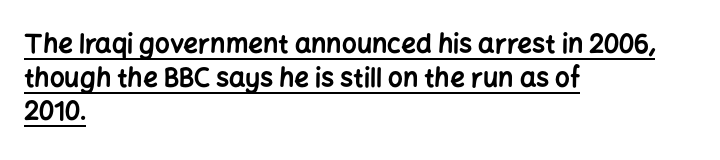
{"italic": "no", "bold": "yes", "underline": "yes", "align": "left", "line_spacing": "normal", "line_spacing_ratio": 1.29, "letter_spacing": "normal", "letter_spacing_em": 0.0, "glyph_px": 26}
